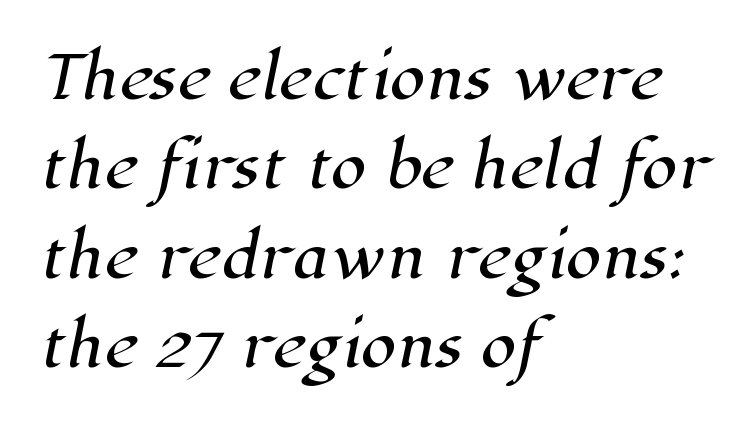
The gap between lines stays unmarked. Is this a fixed-width face? No — the glyphs have proportional, varying widths. A normal amount of white space separates one row of letters from the next. The rag falls on the right side of this text block. Yep, those are serifs on the letters.
